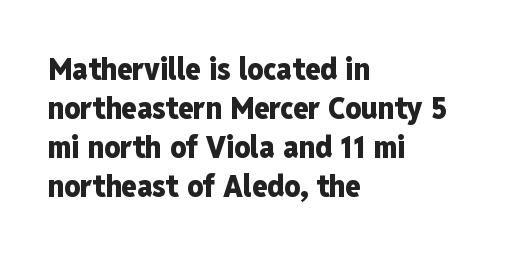
Serifs: no, the terminals of the letterforms are clean. This sample uses an upright cut, with every glyph sitting square on the baseline. This sample is left-justified, so line endings fall wherever the words run out. You could not count columns in this text — the font is proportionally spaced.
